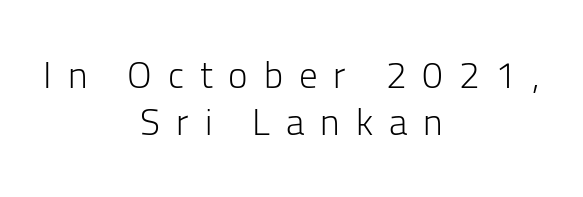
Q: Is the text bold? A: No.
Q: Is the text italic (slanted)? A: No, it is upright.
Q: Is the typeface a serif or a sans-serif typeface? A: Sans-serif.
Q: Is the text underlined? A: No.
Q: How is the paragraph aligned? A: Centered.
Q: Is the spacing between letters normal or unusually wide? A: Unusually wide.
Q: Is the spacing between lines tight, normal or loose? A: Normal.
Q: Width (condensed, normal, or wide)? A: Normal.
Q: Stroke contrast? A: Low.
Q: x-height? A: Medium.
Q: Monospaced? A: No.
